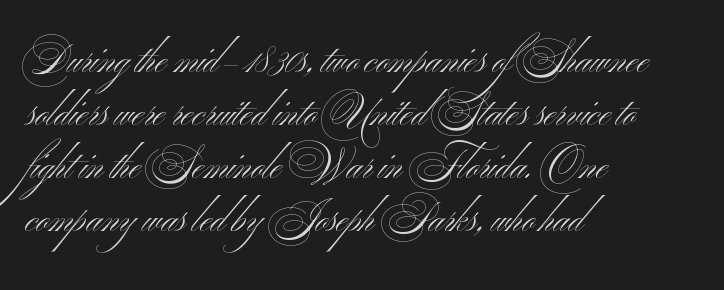
{"serif": "no", "bold": "no", "weight": "light", "width": "wide", "stroke_contrast": "medium", "x_height": "small", "monospaced": "no", "underline": "no", "align": "left", "line_spacing": "normal", "line_spacing_ratio": 1.36, "letter_spacing": "normal", "letter_spacing_em": 0.0, "glyph_px": 39}
